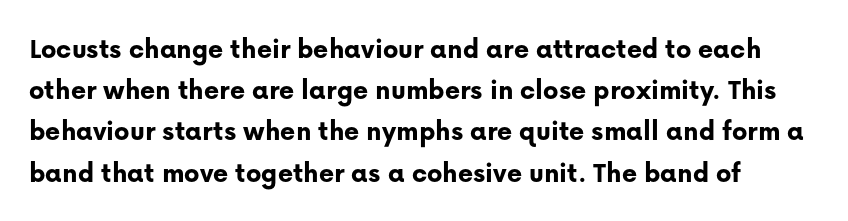
Q: Is the text bold? A: Yes.
Q: Is the text italic (slanted)? A: No, it is upright.
Q: Is the typeface a serif or a sans-serif typeface? A: Sans-serif.
Q: Is the text underlined? A: No.
Q: Is the spacing between letters normal or unusually wide? A: Normal.
Q: Is the spacing between lines tight, normal or loose? A: Normal.
Q: Width (condensed, normal, or wide)? A: Normal.
Q: Stroke contrast? A: Low.
Q: x-height? A: Medium.
Q: Monospaced? A: No.
